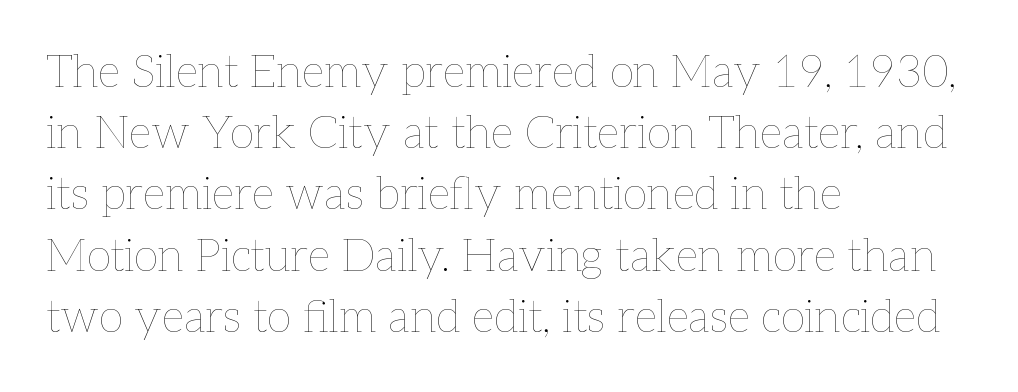
Q: Is the text bold? A: No.
Q: Is the text italic (slanted)? A: No, it is upright.
Q: Is the text underlined? A: No.
Q: How is the paragraph aligned? A: Left-aligned.
Q: Is the spacing between letters normal or unusually wide? A: Normal.
Q: Is the spacing between lines tight, normal or loose? A: Normal.
Q: Width (condensed, normal, or wide)? A: Normal.
Q: Stroke contrast? A: Low.
Q: x-height? A: Medium.
Q: Monospaced? A: No.
